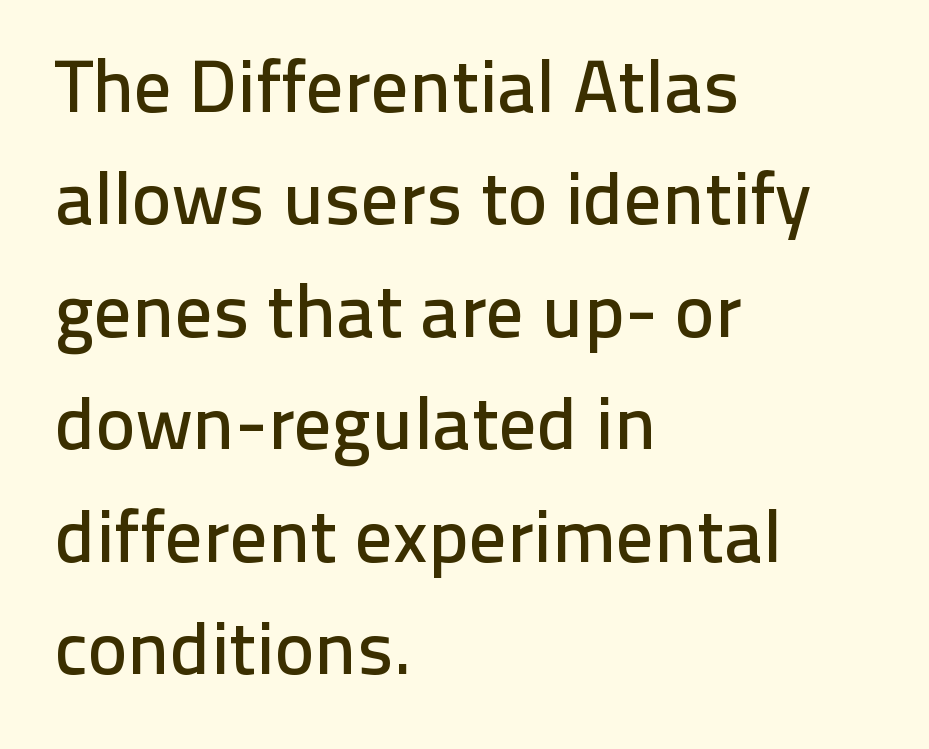
Q: Is the text italic (slanted)? A: No, it is upright.
Q: Is the typeface a serif or a sans-serif typeface? A: Sans-serif.
Q: Is the text underlined? A: No.
Q: How is the paragraph aligned? A: Left-aligned.
Q: Is the spacing between letters normal or unusually wide? A: Normal.
Q: Is the spacing between lines tight, normal or loose? A: Normal.
Q: Width (condensed, normal, or wide)? A: Normal.
Q: Stroke contrast? A: Low.
Q: x-height? A: Medium.
Q: Monospaced? A: No.
